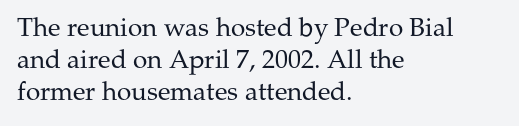
Q: Is the text bold? A: No.
Q: Is the text italic (slanted)? A: No, it is upright.
Q: Is the text underlined? A: No.
Q: How is the paragraph aligned? A: Left-aligned.
Q: Is the spacing between letters normal or unusually wide? A: Normal.
